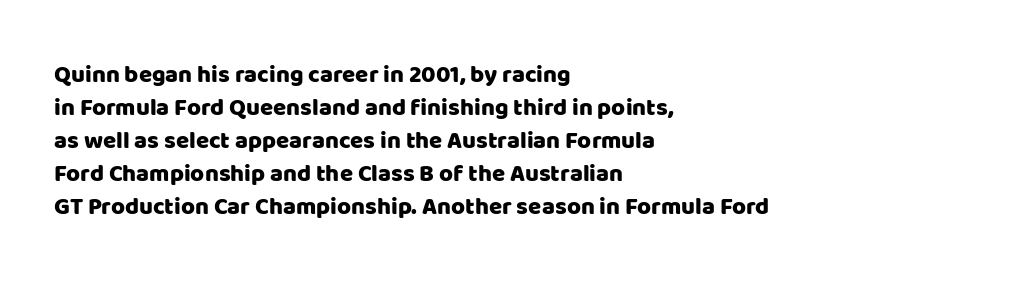
The image shows 24 px text type, upright; set left-aligned, normal line spacing (1.37x), normal letter spacing, not underlined.
